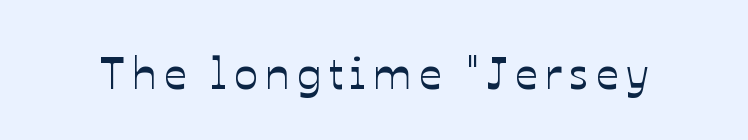
Plain, unruled lines of type. Is this a fixed-width face? No — the glyphs have proportional, varying widths. Style check: upright.
